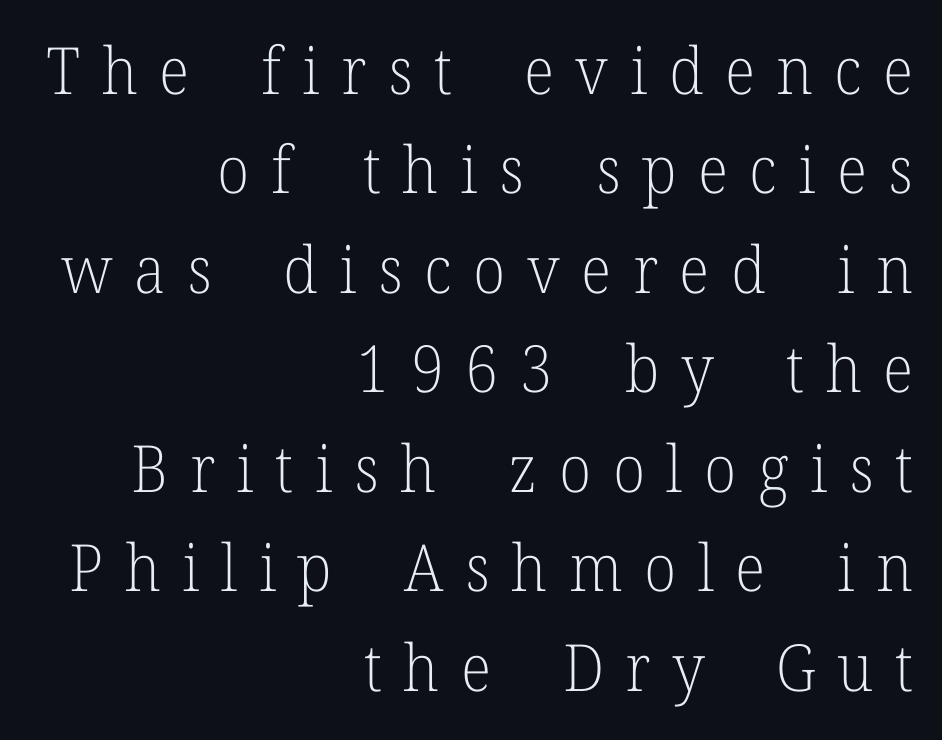
The image shows 65 px light serif type, upright; set right-aligned, normal line spacing (1.53x), unusually wide letter spacing (+0.33 em), not underlined; low stroke contrast and a medium x-height.
